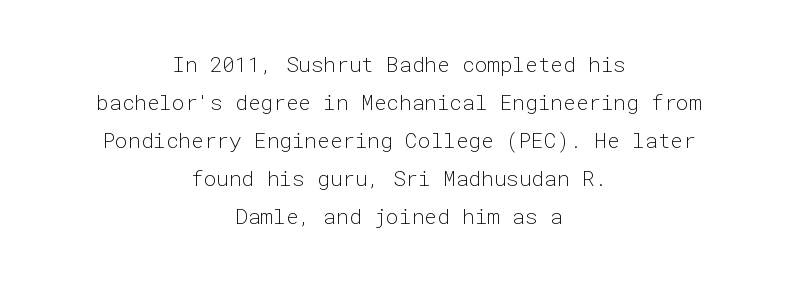
{"italic": "no", "bold": "no", "underline": "no", "align": "center", "line_spacing_ratio": 1.81, "letter_spacing": "normal", "letter_spacing_em": 0.0, "glyph_px": 21}
